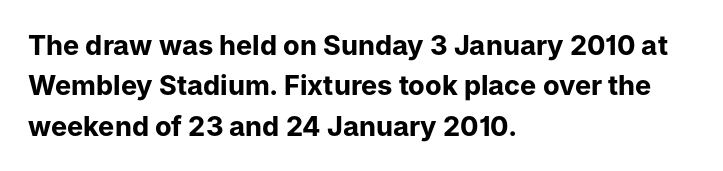
The image shows 27 px bold type, upright; set left-aligned, normal line spacing (1.5x), normal letter spacing, not underlined.
